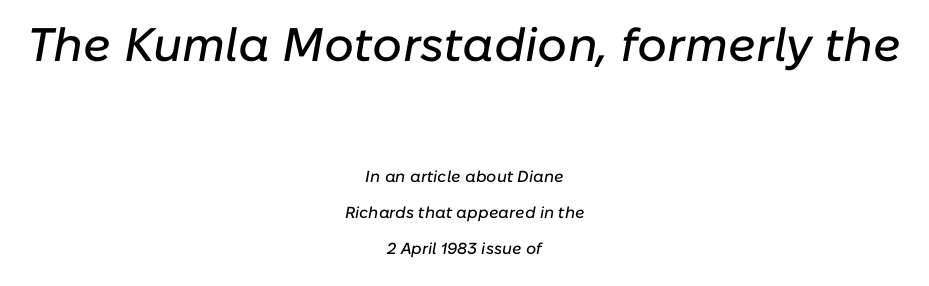
Neither beginnings nor endings align; midpoints do. Top chunk: large. Bottom chunk: small. The letterforms sit shoulder to shoulder at normal distance. No word sits above an underline. You can tell it's italic because the verticals aren't actually vertical. These lines are rendered in a variable-pitch font.
